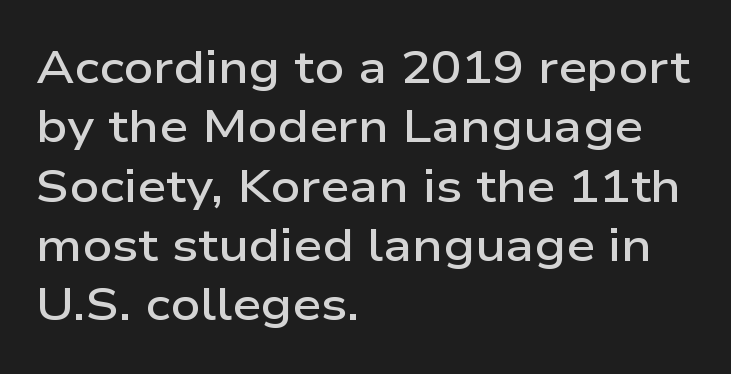
The image shows 46 px semibold, wide sans-serif type, upright; set left-aligned, normal line spacing (1.29x), normal letter spacing, not underlined; low stroke contrast and a medium x-height.
